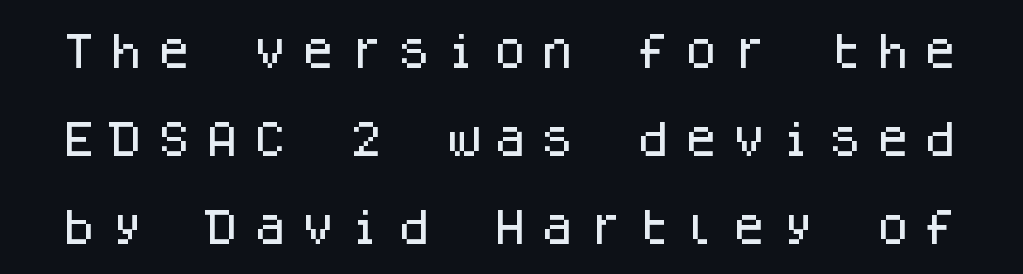
It's the straight-up-and-down kind of type. Bare-footed words on every line. Quick note: interline space is abundant. Regarding serifs, this sample does without them.
